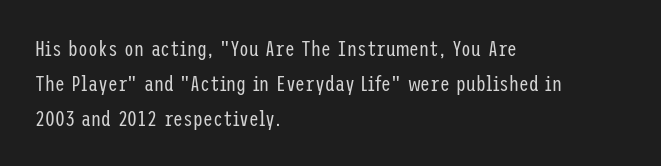
All the whitespace from short lines collects on the right. No extra tracking has been applied to these lines. Characters remain perfectly vertical along every line. The space beneath each line is pristine and unruled. Vertical stems look standard width or narrower in stroke.
